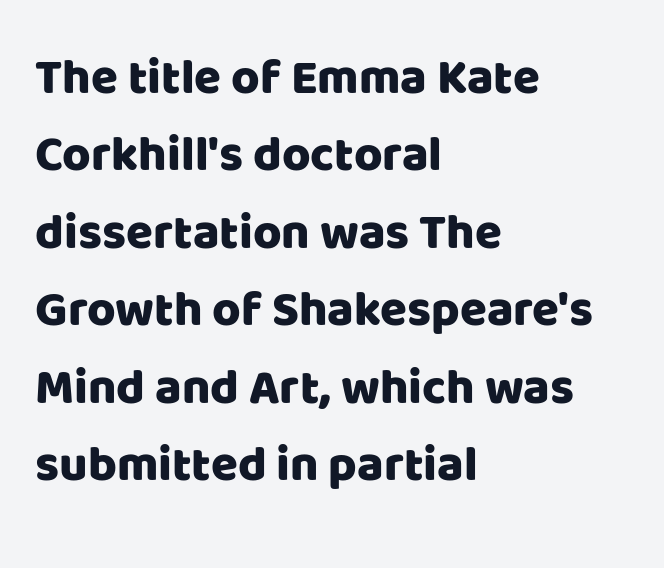
Q: Is the text italic (slanted)? A: No, it is upright.
Q: Is the typeface a serif or a sans-serif typeface? A: Sans-serif.
Q: Is the text underlined? A: No.
Q: How is the paragraph aligned? A: Left-aligned.
Q: Is the spacing between letters normal or unusually wide? A: Normal.
Q: Is the spacing between lines tight, normal or loose? A: Normal.
Q: Width (condensed, normal, or wide)? A: Normal.
Q: Stroke contrast? A: Low.
Q: x-height? A: Large.
Q: Monospaced? A: No.
